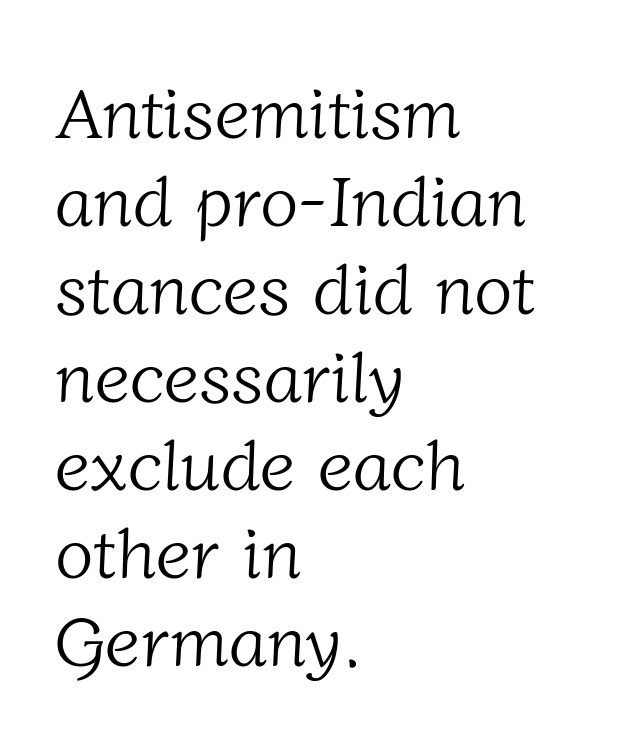
Q: Is the text bold? A: No.
Q: Is the typeface a serif or a sans-serif typeface? A: Serif.
Q: Is the text underlined? A: No.
Q: How is the paragraph aligned? A: Left-aligned.
Q: Is the spacing between letters normal or unusually wide? A: Normal.
Q: Width (condensed, normal, or wide)? A: Normal.
Q: Stroke contrast? A: Low.
Q: x-height? A: Medium.
Q: Monospaced? A: No.
